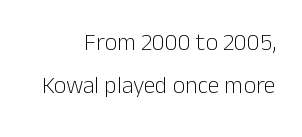
No heavy texture on the line: the type isn't bold. Compared with typical body copy, the letter spacing here is the same. Visually the block forms a straight wall on the right and a jagged coastline on the left. Nope, not italic — everything's standing straight.
